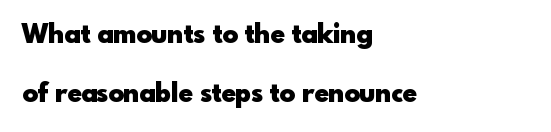
Horizontally, the lines are justified to the leading edge only. Does extra space separate the letters? No, they use regular spacing. Quick note: not italic, upright. You'd pick this weight for a headline — it's a proper bold.
